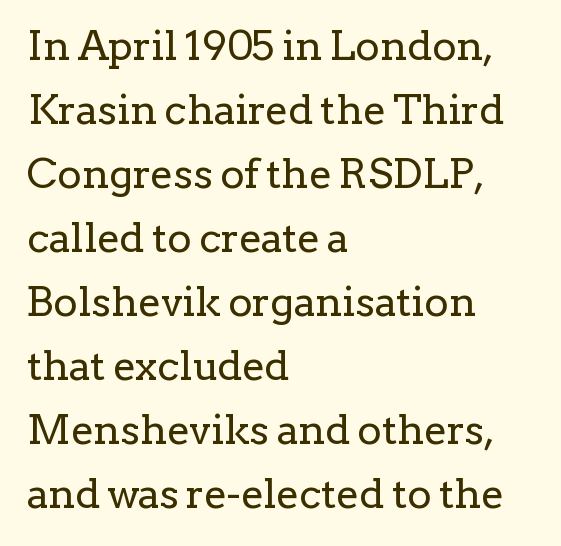
Line spacing here is normal. This is serif lettering, the kind often seen in printed books. Unlike italic type, these characters show no tilt at all. Short note: letters normally spaced. Letters have the restrained weight of plain body copy at most.
